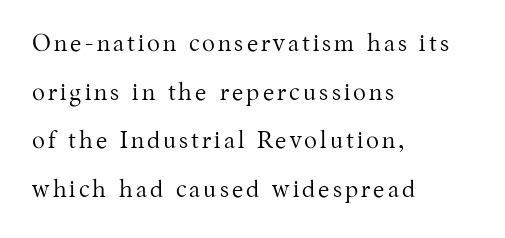
Q: Is the text bold? A: No.
Q: Is the text italic (slanted)? A: No, it is upright.
Q: Is the text underlined? A: No.
Q: How is the paragraph aligned? A: Left-aligned.
Q: Is the spacing between lines tight, normal or loose? A: Loose.
